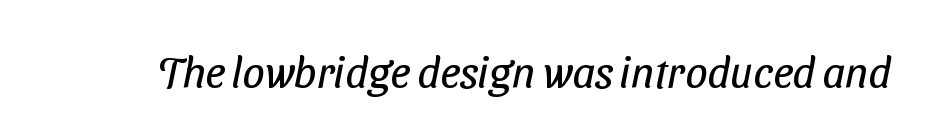
Does the type have serifs? No, each stem ends abruptly. Looks like regular typesetting: each glyph gets only the width it needs. How are the letters spaced? Ordinarily, with no added tracking. A light-to-regular cut is what we see here. Any mark beneath the type? The region is blank.
